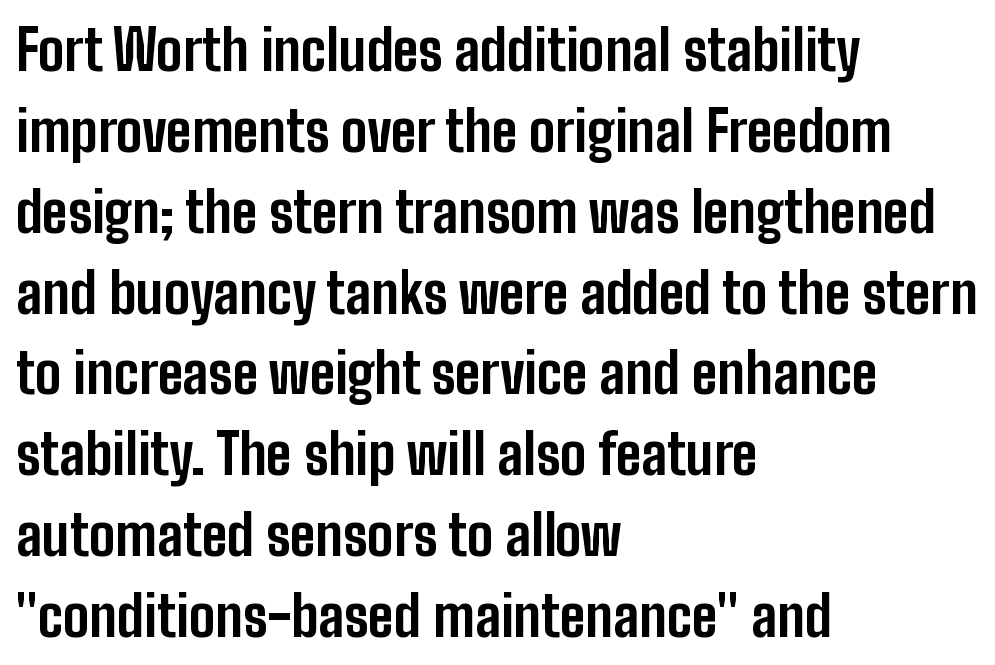
Only glyphs here, with clear space below each row. The rows are spaced the way most documents space them. Emphasis by weight is at full strength: bold. In CSS terms this would be text-align: left.
